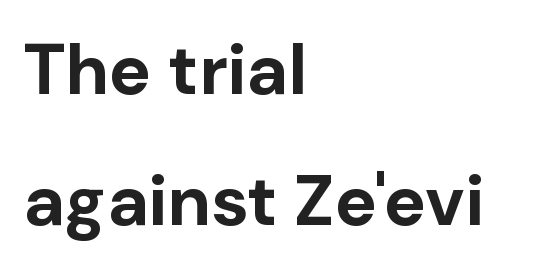
The image shows 71 px bold sans-serif type, upright; set left-aligned, line spacing 1.84x, normal letter spacing, not underlined; low stroke contrast and a medium x-height.
